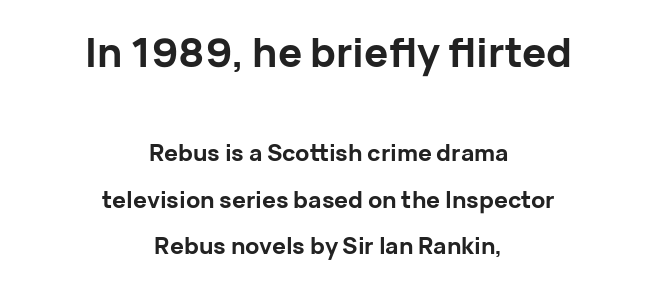
The image shows 40 px bold sans-serif type, upright; set centered, loose line spacing (2.01x), normal letter spacing, not underlined; the first (top) block is 1.74x larger; low stroke contrast and a medium x-height.
